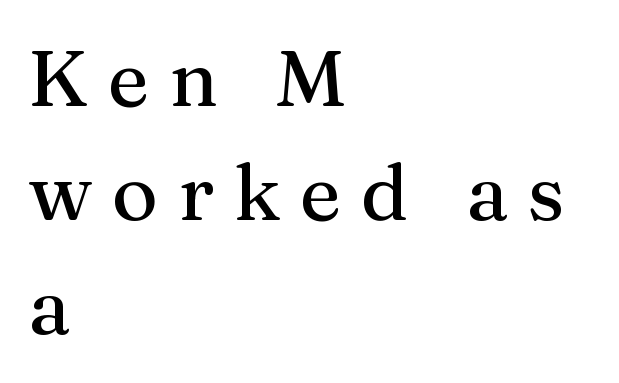
Q: Is the text italic (slanted)? A: No, it is upright.
Q: Is the typeface a serif or a sans-serif typeface? A: Serif.
Q: Is the text underlined? A: No.
Q: How is the paragraph aligned? A: Left-aligned.
Q: Is the spacing between letters normal or unusually wide? A: Unusually wide.
Q: Is the spacing between lines tight, normal or loose? A: Normal.
Q: Width (condensed, normal, or wide)? A: Normal.
Q: Stroke contrast? A: Medium.
Q: x-height? A: Medium.
Q: Monospaced? A: No.
